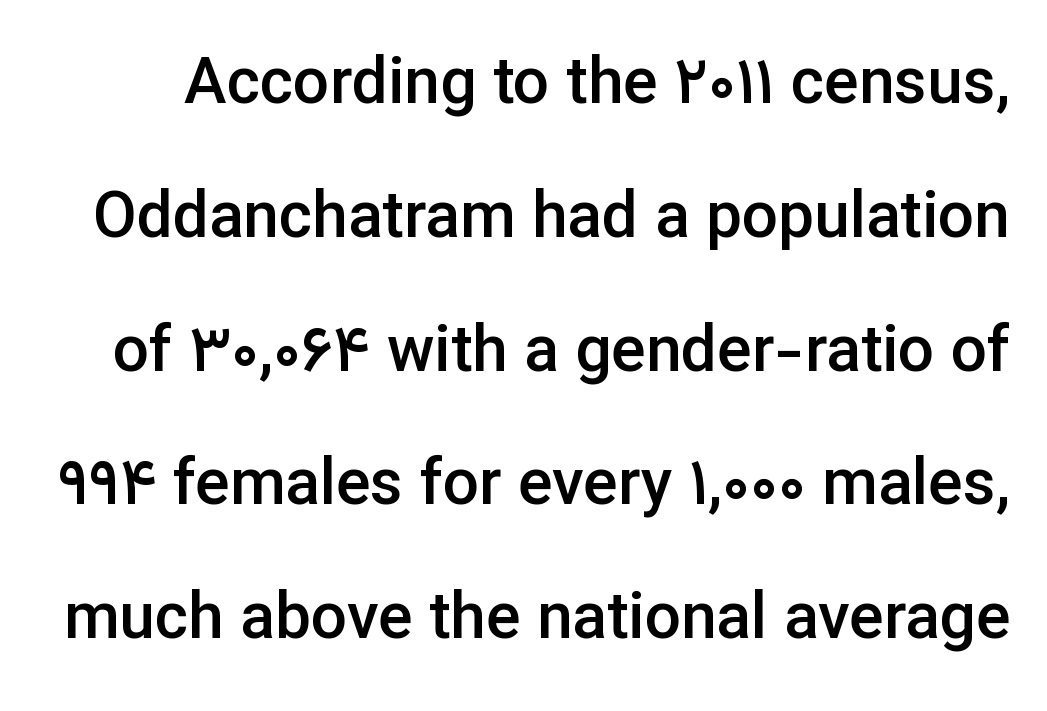
Q: Is the text bold? A: Semi-bold.
Q: Is the text italic (slanted)? A: No, it is upright.
Q: Is the typeface a serif or a sans-serif typeface? A: Sans-serif.
Q: Is the text underlined? A: No.
Q: Is the spacing between letters normal or unusually wide? A: Normal.
Q: Is the spacing between lines tight, normal or loose? A: Loose.
Q: Width (condensed, normal, or wide)? A: Normal.
Q: Stroke contrast? A: Low.
Q: x-height? A: Medium.
Q: Monospaced? A: No.
